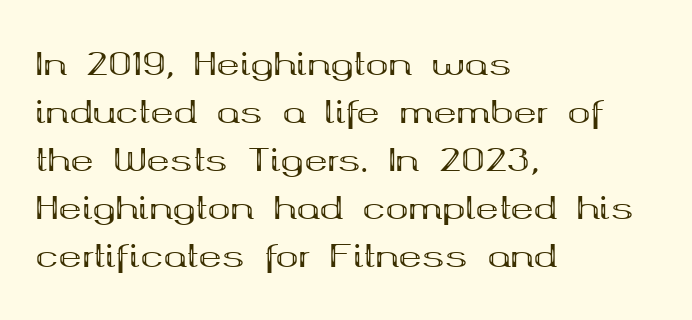
Q: Is the text bold? A: Yes.
Q: Is the text italic (slanted)? A: No, it is upright.
Q: Is the typeface a serif or a sans-serif typeface? A: Serif.
Q: Is the text underlined? A: No.
Q: How is the paragraph aligned? A: Left-aligned.
Q: Is the spacing between letters normal or unusually wide? A: Normal.
Q: Is the spacing between lines tight, normal or loose? A: Normal.
Q: Width (condensed, normal, or wide)? A: Wide.
Q: Stroke contrast? A: Medium.
Q: x-height? A: Medium.
Q: Monospaced? A: No.
